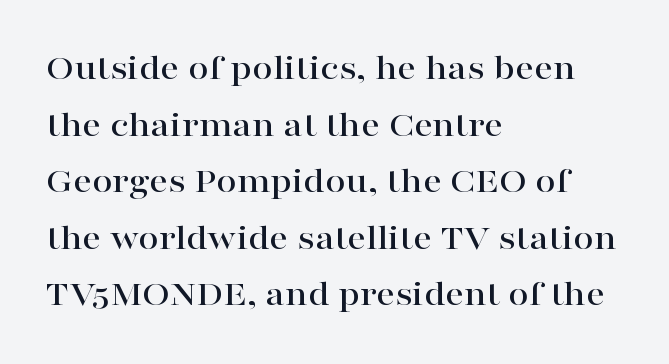
The image shows 37 px wide serif type, upright; set left-aligned, normal line spacing (1.53x), normal letter spacing, not underlined; high stroke contrast and a medium x-height.
